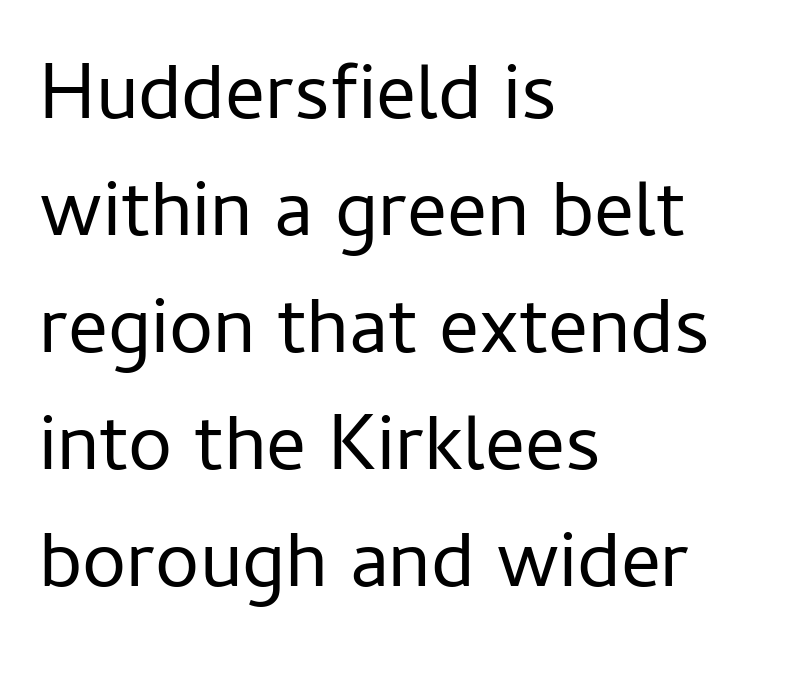
{"serif": "no", "italic": "no", "bold": "no", "weight": "regular", "width": "normal", "stroke_contrast": "low", "x_height": "medium", "monospaced": "no", "underline": "no", "align": "left", "line_spacing": "normal", "line_spacing_ratio": 1.48, "letter_spacing": "normal", "letter_spacing_em": 0.0, "glyph_px": 79}
